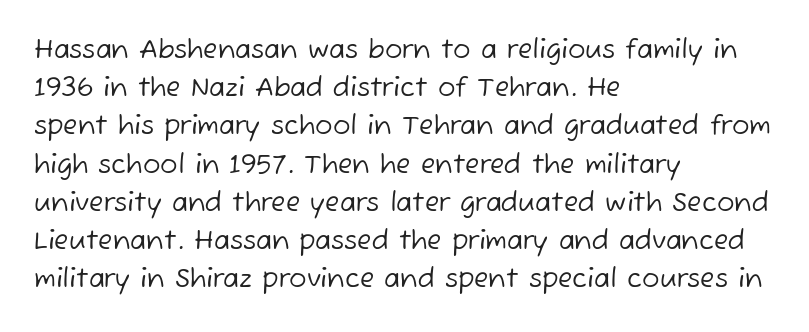
Q: Is the text bold? A: No.
Q: Is the text underlined? A: No.
Q: How is the paragraph aligned? A: Left-aligned.
Q: Is the spacing between letters normal or unusually wide? A: Normal.
Q: Is the spacing between lines tight, normal or loose? A: Normal.
